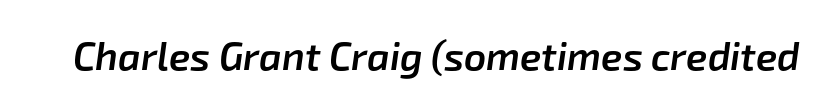
Looking at the ascenders, they clearly lean. Honestly, the letter spacing is just normal — you wouldn't notice it. This is moderately heavy type, rendered in semibold. A bare baseline throughout the passage.
